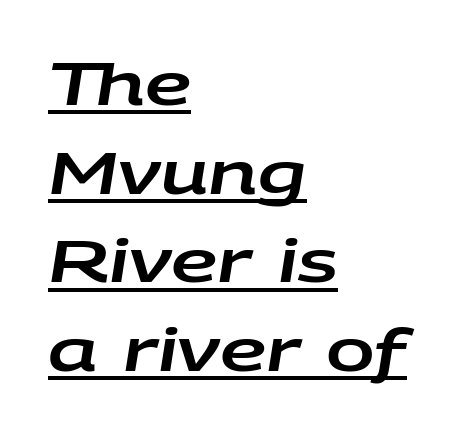
Q: Is the text italic (slanted)? A: Yes, it leans right by about 9 degrees.
Q: Is the text underlined? A: Yes.
Q: How is the paragraph aligned? A: Left-aligned.
Q: Is the spacing between letters normal or unusually wide? A: Normal.
Q: Is the spacing between lines tight, normal or loose? A: Normal.
Q: Width (condensed, normal, or wide)? A: Wide.
Q: Stroke contrast? A: Low.
Q: x-height? A: Large.
Q: Monospaced? A: No.
